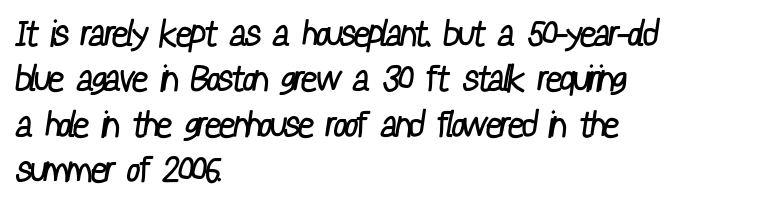
Q: Is the text bold? A: No.
Q: Is the typeface a serif or a sans-serif typeface? A: Sans-serif.
Q: Is the text underlined? A: No.
Q: How is the paragraph aligned? A: Left-aligned.
Q: Is the spacing between letters normal or unusually wide? A: Normal.
Q: Is the spacing between lines tight, normal or loose? A: Normal.
Q: Width (condensed, normal, or wide)? A: Condensed.
Q: Stroke contrast? A: Low.
Q: x-height? A: Medium.
Q: Monospaced? A: No.
